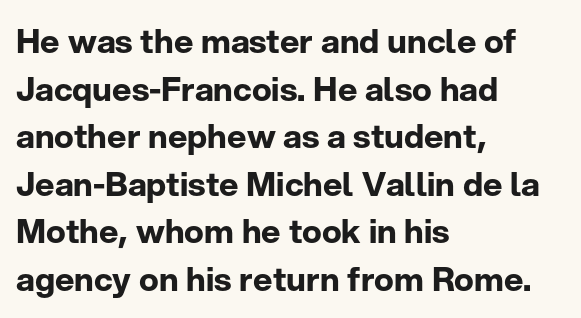
Q: Is the text bold? A: Yes.
Q: Is the text italic (slanted)? A: No, it is upright.
Q: Is the typeface a serif or a sans-serif typeface? A: Sans-serif.
Q: Is the text underlined? A: No.
Q: How is the paragraph aligned? A: Left-aligned.
Q: Is the spacing between letters normal or unusually wide? A: Normal.
Q: Is the spacing between lines tight, normal or loose? A: Normal.
Q: Width (condensed, normal, or wide)? A: Normal.
Q: Stroke contrast? A: Low.
Q: x-height? A: Medium.
Q: Monospaced? A: No.
